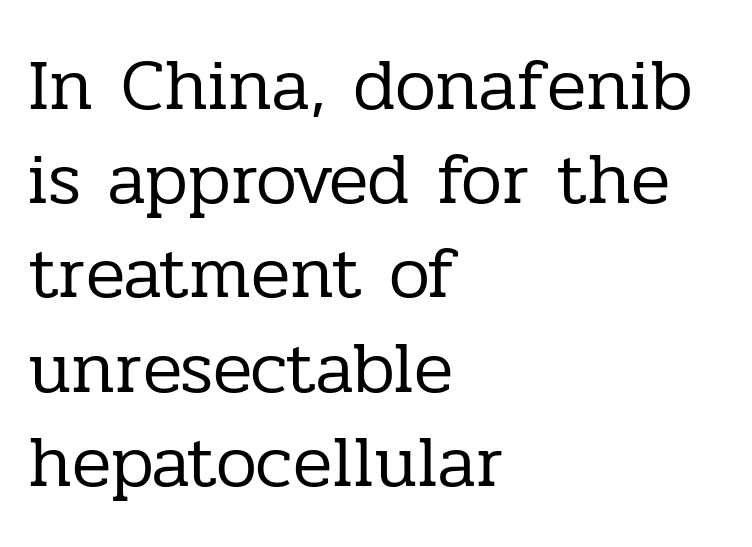
Q: Is the text bold? A: No.
Q: Is the text italic (slanted)? A: No, it is upright.
Q: Is the typeface a serif or a sans-serif typeface? A: Serif.
Q: Is the text underlined? A: No.
Q: How is the paragraph aligned? A: Left-aligned.
Q: Is the spacing between letters normal or unusually wide? A: Normal.
Q: Is the spacing between lines tight, normal or loose? A: Normal.
Q: Width (condensed, normal, or wide)? A: Normal.
Q: Stroke contrast? A: Low.
Q: x-height? A: Medium.
Q: Monospaced? A: No.
